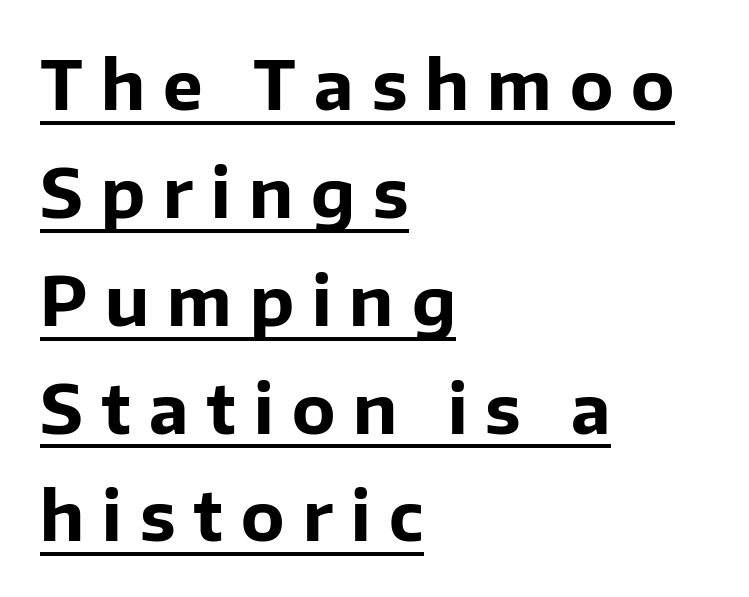
The image shows 67 px bold sans-serif type, upright; set left-aligned, normal line spacing (1.61x), unusually wide letter spacing (+0.27 em), underlined; low stroke contrast and a medium x-height.
